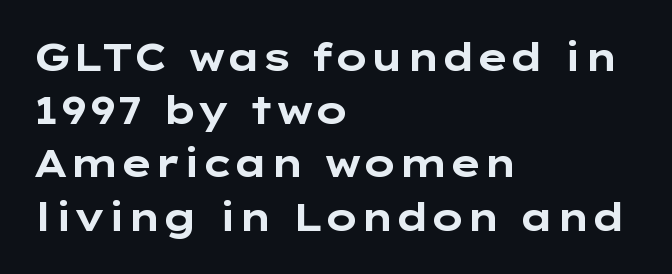
The gaps between neighbouring characters are ordinary and unremarkable. You could not count columns in this text — the font is proportionally spaced. Typographically, this falls in the sans-serif category. Strong, thick strokes mark this as bold type. Notice how the stems are strictly vertical — no italics here.
